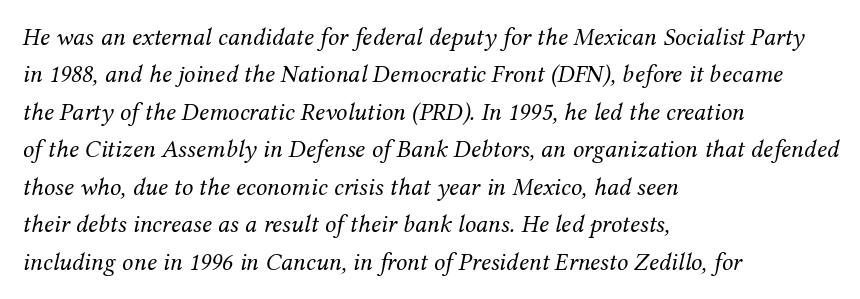
The image shows 25 px text type, italic (leaning right); set left-aligned, normal line spacing (1.5x), normal letter spacing, not underlined.
